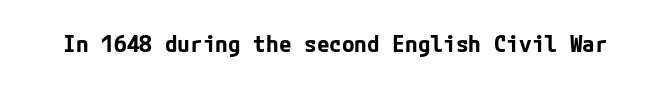
Q: Is the text bold? A: Yes.
Q: Is the text italic (slanted)? A: No, it is upright.
Q: Is the text underlined? A: No.
Q: Is the spacing between letters normal or unusually wide? A: Normal.
